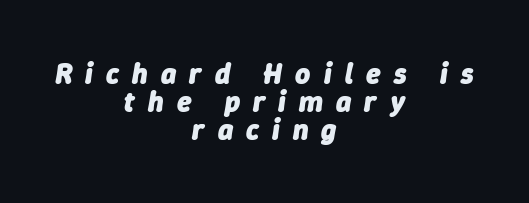
Q: Is the text bold? A: Yes.
Q: Is the text italic (slanted)? A: Yes, it leans right by about 9 degrees.
Q: Is the text underlined? A: No.
Q: How is the paragraph aligned? A: Centered.
Q: Is the spacing between letters normal or unusually wide? A: Unusually wide.
Q: Is the spacing between lines tight, normal or loose? A: Tight.
Q: Width (condensed, normal, or wide)? A: Normal.
Q: Stroke contrast? A: Low.
Q: x-height? A: Medium.
Q: Monospaced? A: No.
